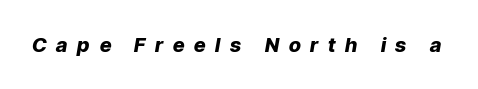
{"italic": "yes", "lean": "right", "slant_degrees": 9, "bold": "yes", "underline": "no", "letter_spacing": "wide", "letter_spacing_em": 0.49, "glyph_px": 20}
